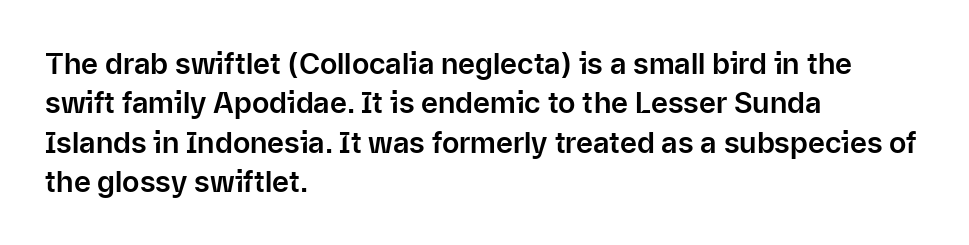
{"serif": "no", "italic": "no", "width": "normal", "stroke_contrast": "low", "x_height": "medium", "monospaced": "no", "underline": "no", "align": "left", "line_spacing": "normal", "line_spacing_ratio": 1.36, "letter_spacing": "normal", "letter_spacing_em": 0.0, "glyph_px": 29}
